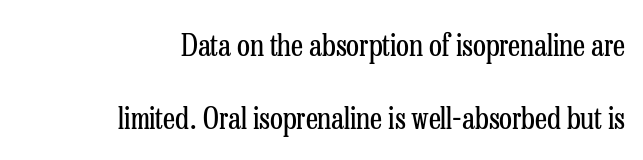
Think standard paragraph weight, or any step lighter than that. Leading is clearly above the norm, producing a sparse column. The type sits square on the baseline with zero lean. These lines are composed in type with serifs. Caption: multi-line text, flush right, ragged left. Any mark beneath the type? The region is blank.
